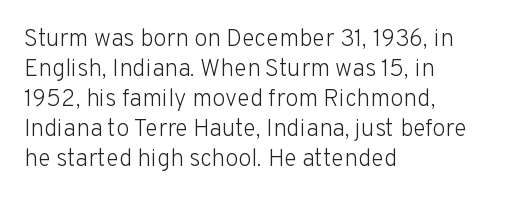
Q: Is the text bold? A: No.
Q: Is the text italic (slanted)? A: No, it is upright.
Q: Is the text underlined? A: No.
Q: How is the paragraph aligned? A: Left-aligned.
Q: Is the spacing between letters normal or unusually wide? A: Normal.
Q: Is the spacing between lines tight, normal or loose? A: Normal.
